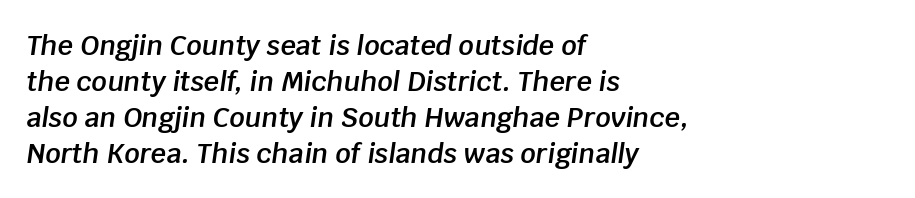
The baseline area is clear. Vertical spacing — default. The rag falls on the right side of this text block. It's the slanting kind of type. Weight check: semibold — heavier than regular, not quite bold. These lines keep a tight, regular rhythm from letter to letter.
